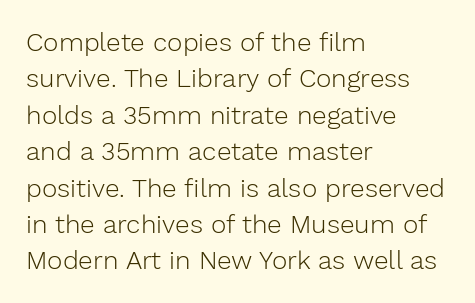
The image shows 26 px text type, upright; set left-aligned, normal line spacing (1.4x), normal letter spacing, not underlined.
